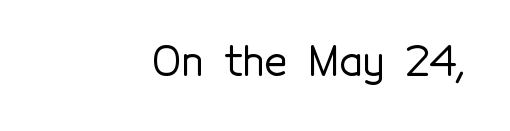
Between one letter and the next there's only the usual sliver of space. Note: no serifs on the glyphs. This is the regular roman posture of the typeface. All the whitespace from short lines collects on the left. The area under the type is left untouched.
